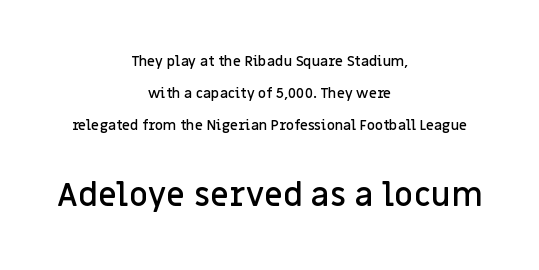
The image shows 33 px semibold sans-serif type, upright; set centered, loose line spacing (2.27x), normal letter spacing, not underlined; the second (bottom) block is 2.36x larger; low stroke contrast and a large x-height.
